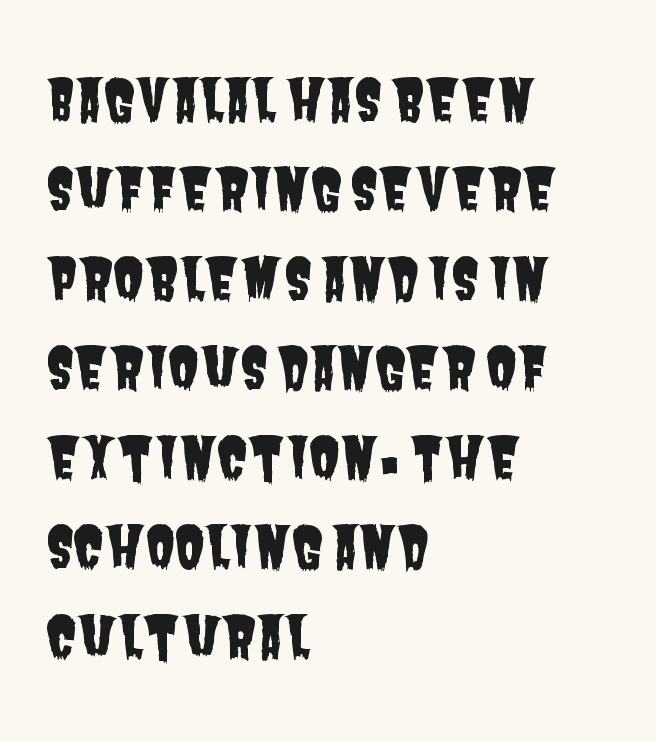
Q: Is the typeface a serif or a sans-serif typeface? A: Sans-serif.
Q: Is the text underlined? A: No.
Q: How is the paragraph aligned? A: Left-aligned.
Q: Is the spacing between letters normal or unusually wide? A: Normal.
Q: Is the spacing between lines tight, normal or loose? A: Normal.
Q: Width (condensed, normal, or wide)? A: Condensed.
Q: Stroke contrast? A: Low.
Q: x-height? A: Large.
Q: Monospaced? A: No.
